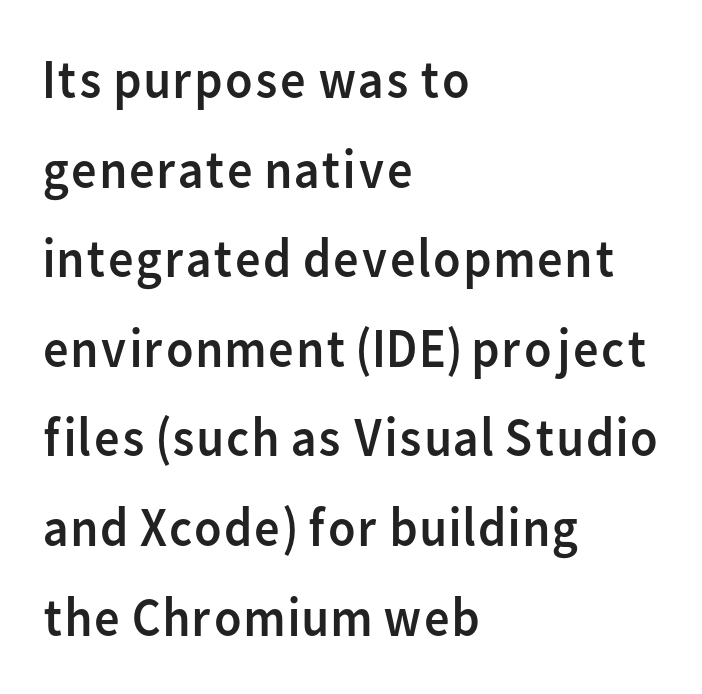
The image shows 56 px regular-weight sans-serif type, upright; set left-aligned, normal line spacing (1.6x), normal letter spacing, not underlined; low stroke contrast and a medium x-height.
